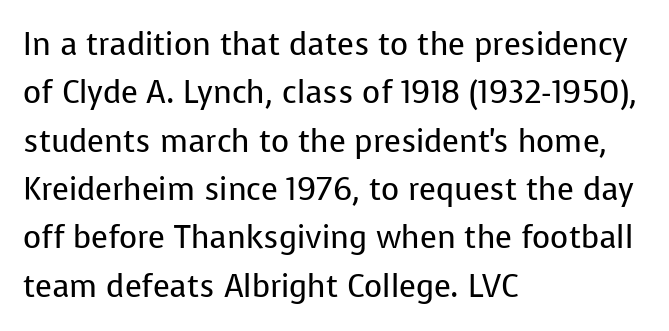
The image shows 31 px regular-weight sans-serif type, upright; set left-aligned, normal line spacing (1.56x), normal letter spacing, not underlined; low stroke contrast and a medium x-height.
